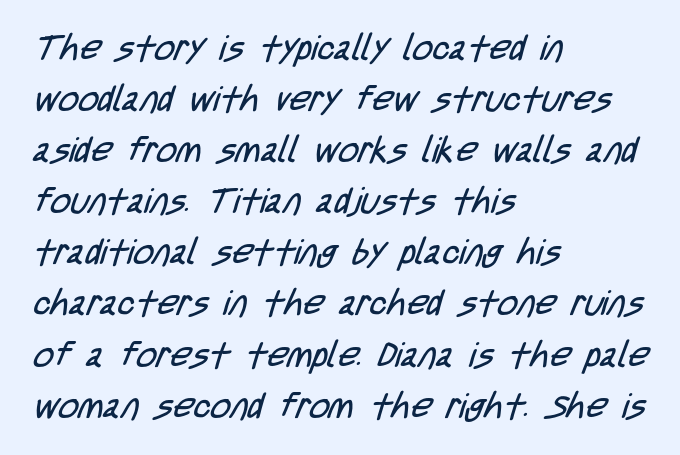
{"serif": "no", "bold": "no", "weight": "regular", "width": "condensed", "stroke_contrast": "low", "x_height": "large", "monospaced": "no", "underline": "no", "align": "left", "line_spacing": "normal", "line_spacing_ratio": 1.46, "letter_spacing": "normal", "letter_spacing_em": 0.0, "glyph_px": 35}
